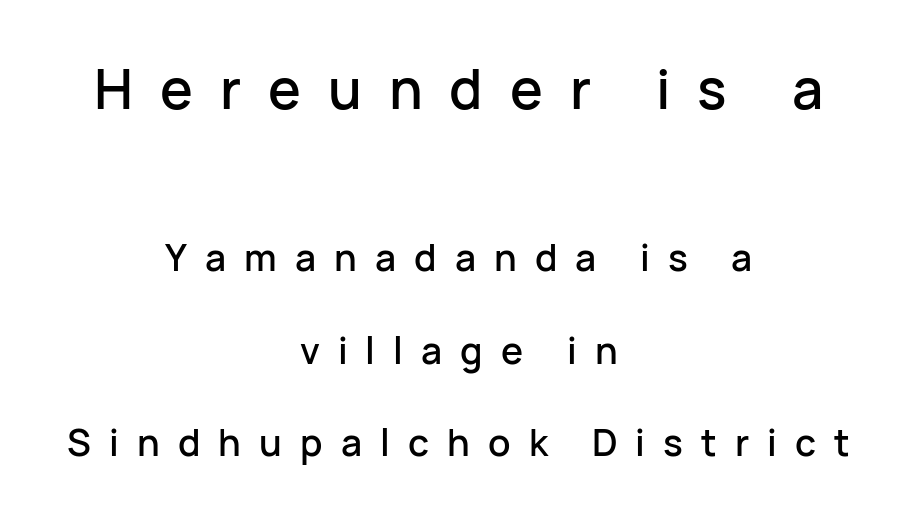
{"serif": "no", "italic": "no", "width": "normal", "stroke_contrast": "low", "x_height": "medium", "monospaced": "no", "underline": "no", "align": "center", "line_spacing": "loose", "line_spacing_ratio": 2.5, "letter_spacing": "wide", "letter_spacing_em": 0.49, "larger_block": "first", "size_ratio": 1.49, "glyph_px": 55}
